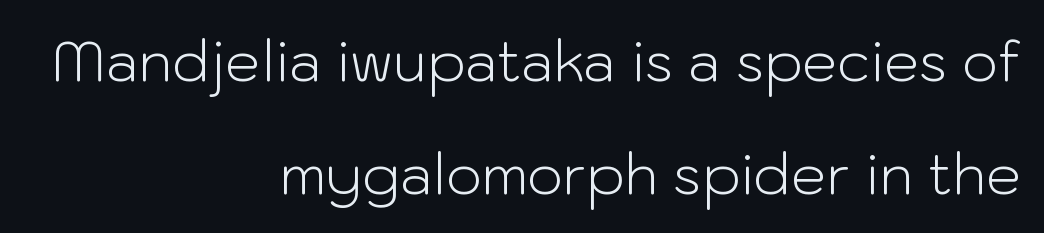
Q: Is the text bold? A: No.
Q: Is the text italic (slanted)? A: No, it is upright.
Q: Is the typeface a serif or a sans-serif typeface? A: Sans-serif.
Q: Is the text underlined? A: No.
Q: How is the paragraph aligned? A: Right-aligned.
Q: Is the spacing between letters normal or unusually wide? A: Normal.
Q: Is the spacing between lines tight, normal or loose? A: Loose.
Q: Width (condensed, normal, or wide)? A: Normal.
Q: Stroke contrast? A: Low.
Q: x-height? A: Medium.
Q: Monospaced? A: No.
